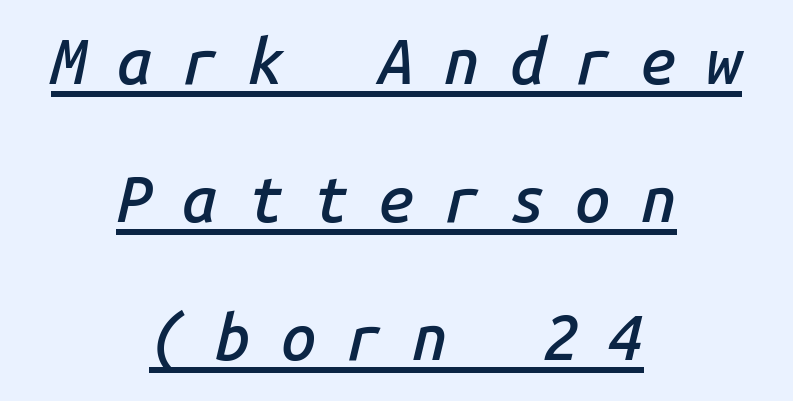
The image shows 63 px semibold type, italic (leaning right), monospaced; set centered, loose line spacing (2.19x), unusually wide letter spacing (+0.48 em), underlined; low stroke contrast and a medium x-height.
